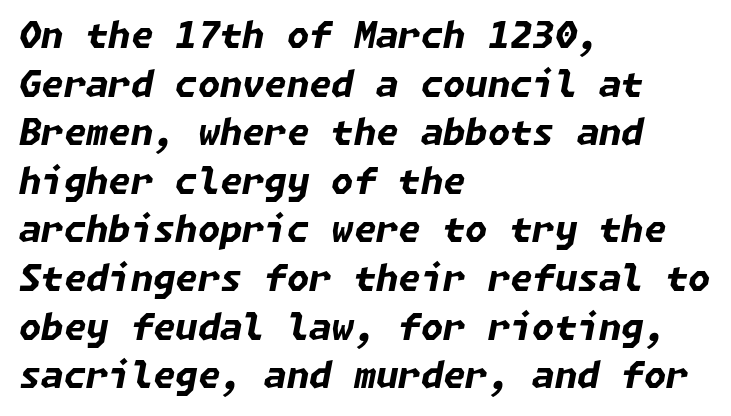
The image shows 36 px bold type, italic (leaning right); set left-aligned, normal line spacing (1.35x), normal letter spacing, not underlined; low stroke contrast and a medium x-height.
